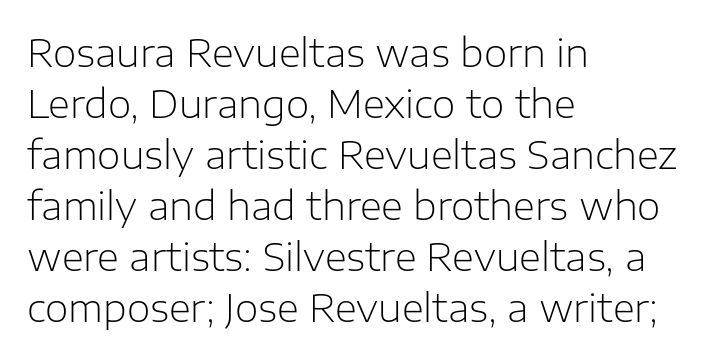
This rendering features lettering with no underline. A typesetter would call this proportional, since set widths differ per character. Check where the strokes stop: nothing finishes them off — pure sans. Typeset ragged right — the left edge is the straight one. In terms of leading, this rendering sits right in the middle. The strokes are not fattened; the text isn't bold.
